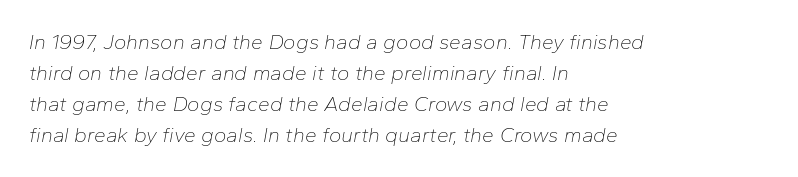
{"italic": "yes", "lean": "right", "slant_degrees": 10, "bold": "no", "underline": "no", "align": "left", "line_spacing": "normal", "line_spacing_ratio": 1.47, "letter_spacing": "normal", "letter_spacing_em": 0.0, "glyph_px": 21}
